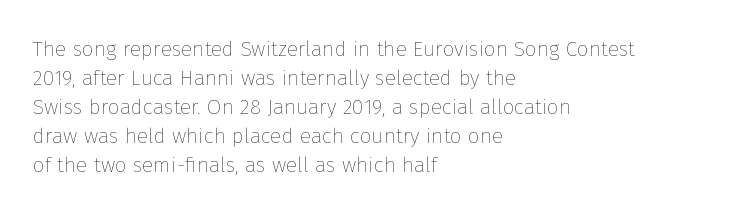
{"italic": "no", "bold": "no", "underline": "no", "align": "left", "line_spacing": "normal", "line_spacing_ratio": 1.38, "letter_spacing": "normal", "letter_spacing_em": 0.0, "glyph_px": 21}
